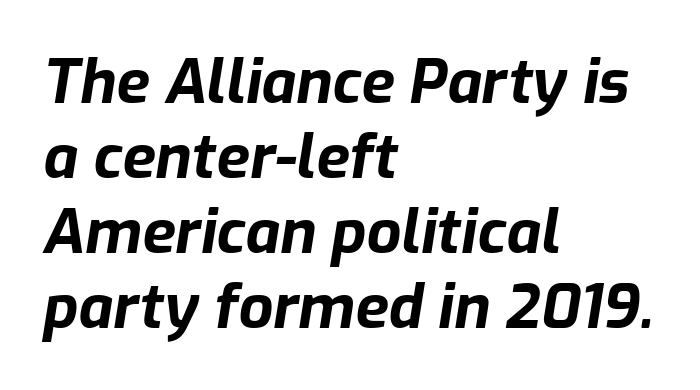
Q: Is the text bold? A: Yes.
Q: Is the text italic (slanted)? A: Yes, it leans right by about 9 degrees.
Q: Is the text underlined? A: No.
Q: How is the paragraph aligned? A: Left-aligned.
Q: Is the spacing between letters normal or unusually wide? A: Normal.
Q: Width (condensed, normal, or wide)? A: Normal.
Q: Stroke contrast? A: Low.
Q: x-height? A: Medium.
Q: Monospaced? A: No.
